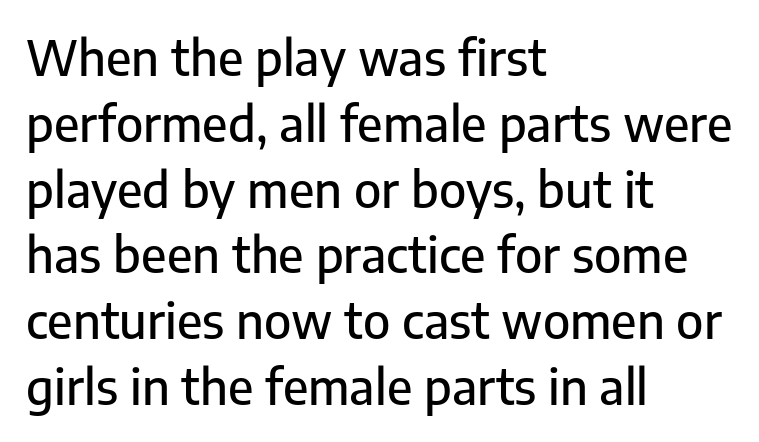
A clean baseline with only descenders dipping below it. Is the letter spacing exaggerated? No — it looks like the ordinary default. Interline gaps are of average width in this sample. Casual observation: everything's shoved over to the left. Note the varied advance widths — an 'i' is clearly narrower than an 'm'. The specimen reads as upright at a glance.
